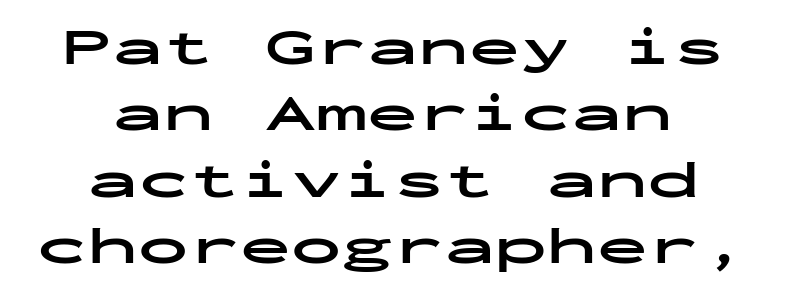
{"serif": "no", "italic": "no", "bold": "yes", "weight": "bold", "width": "wide", "stroke_contrast": "low", "x_height": "medium", "monospaced": "yes", "underline": "no", "align": "center", "line_spacing": "normal", "line_spacing_ratio": 1.3, "letter_spacing": "normal", "letter_spacing_em": 0.0, "glyph_px": 51}
